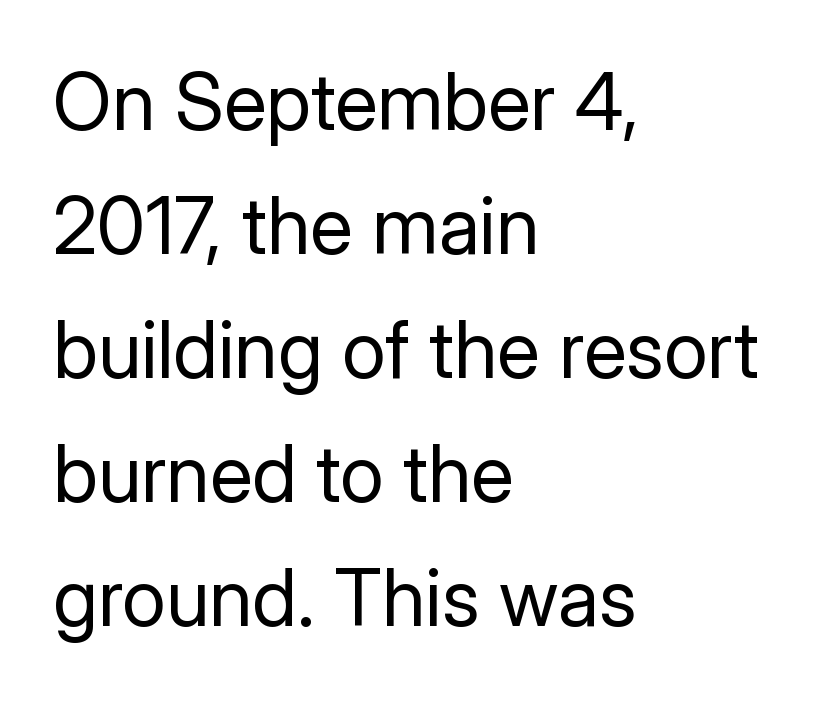
Unmarked baselines from the first word to the last. Between one letter and the next there's only the usual sliver of space. Each letter keeps its own natural width here, so spacing adapts to shape. A roman cut, with each character standing at attention. A typesetter would call this leading conventional body-copy spacing. Which margin do the lines hug? The left one — the right edge is uneven.
